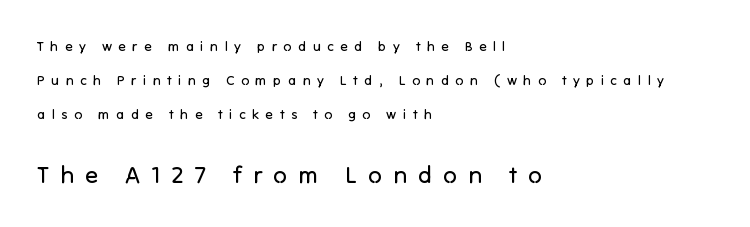
Q: Is the text bold? A: No.
Q: Is the text italic (slanted)? A: No, it is upright.
Q: Is the text underlined? A: No.
Q: How is the paragraph aligned? A: Left-aligned.
Q: Is the spacing between letters normal or unusually wide? A: Unusually wide.
Q: Is the spacing between lines tight, normal or loose? A: Loose.
Q: Which block of text is set in a larger size, the first (top) or the second (bottom)? A: The second (bottom) one.
